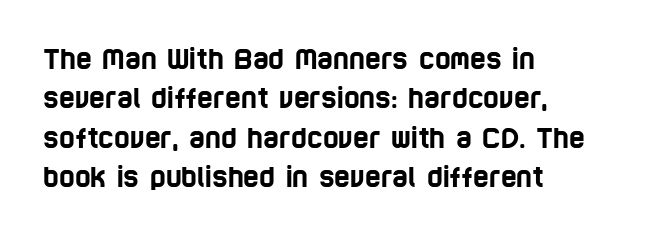
The image shows 27 px text type; set left-aligned, normal line spacing (1.46x), normal letter spacing, not underlined.
